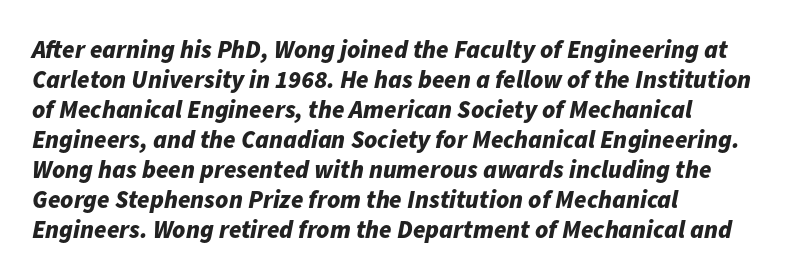
Tracking value appears to be zero — textbook default spacing. The glyphs are unaccompanied by any horizontal stroke below them. Characters are canted at an angle relative to the baseline's perpendicular. Casual observation: everything's shoved over to the left.
